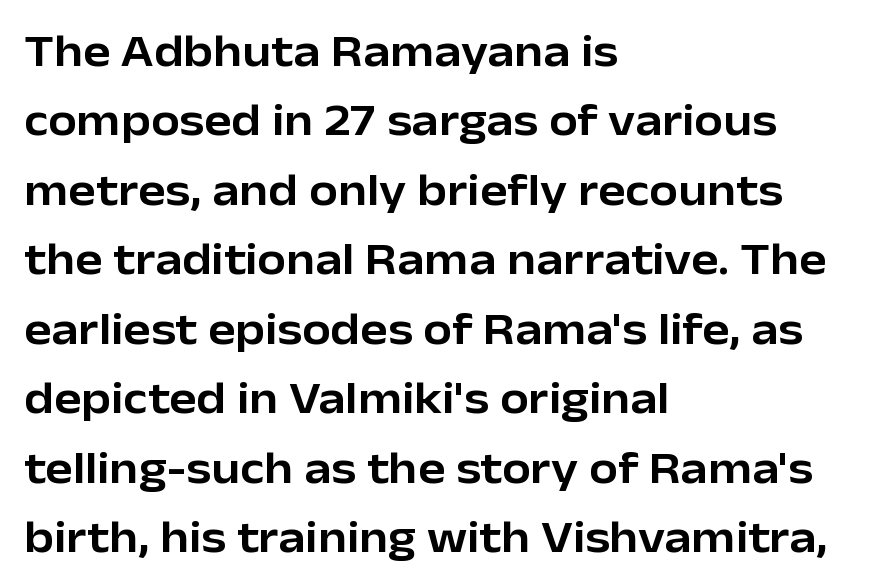
Q: Is the text italic (slanted)? A: No, it is upright.
Q: Is the typeface a serif or a sans-serif typeface? A: Sans-serif.
Q: Is the text underlined? A: No.
Q: How is the paragraph aligned? A: Left-aligned.
Q: Is the spacing between letters normal or unusually wide? A: Normal.
Q: Is the spacing between lines tight, normal or loose? A: Normal.
Q: Width (condensed, normal, or wide)? A: Normal.
Q: Stroke contrast? A: Low.
Q: x-height? A: Medium.
Q: Monospaced? A: No.
